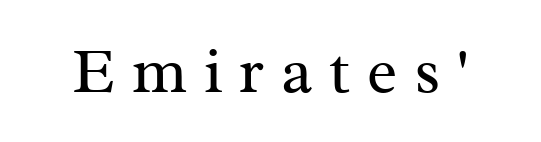
Q: Is the text bold? A: No.
Q: Is the text italic (slanted)? A: No, it is upright.
Q: Is the typeface a serif or a sans-serif typeface? A: Serif.
Q: Is the text underlined? A: No.
Q: Is the spacing between letters normal or unusually wide? A: Unusually wide.
Q: Width (condensed, normal, or wide)? A: Normal.
Q: Stroke contrast? A: Medium.
Q: x-height? A: Medium.
Q: Monospaced? A: No.
